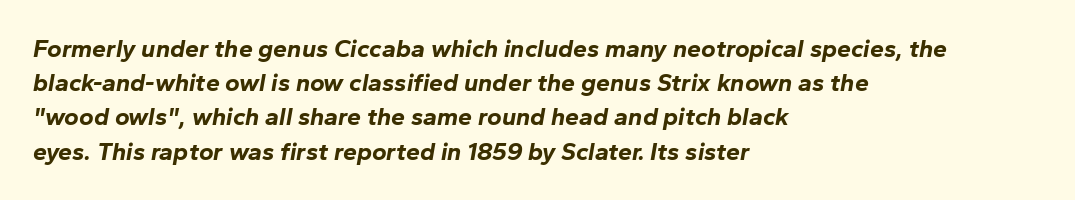
One glance says typical: line gaps are just what's usual. In CSS terms this would be text-align: left. What stands out about the letter spacing? Nothing — it is the standard amount. Underlining? Definitely not there. Tall strokes in this sample are angled rather than plumb. Is the type bold? Yes — the strokes are clearly thick and heavy.
